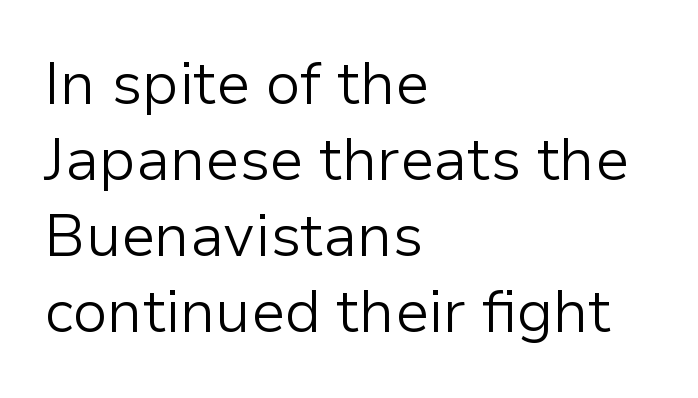
Q: Is the text bold? A: No.
Q: Is the text italic (slanted)? A: No, it is upright.
Q: Is the typeface a serif or a sans-serif typeface? A: Sans-serif.
Q: Is the text underlined? A: No.
Q: How is the paragraph aligned? A: Left-aligned.
Q: Is the spacing between letters normal or unusually wide? A: Normal.
Q: Is the spacing between lines tight, normal or loose? A: Normal.
Q: Width (condensed, normal, or wide)? A: Normal.
Q: Stroke contrast? A: Low.
Q: x-height? A: Medium.
Q: Monospaced? A: No.
